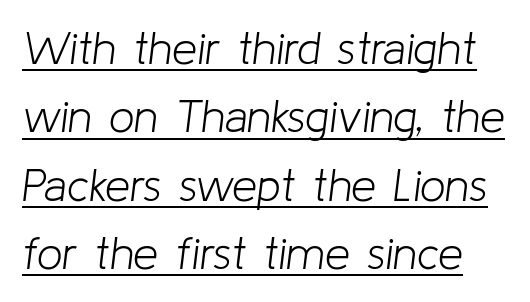
The image shows 45 px light type, italic (leaning right); set normal line spacing (1.52x), normal letter spacing, underlined; low stroke contrast and a medium x-height.
